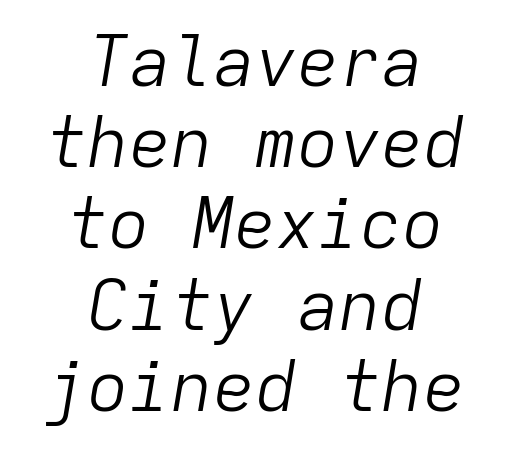
Honestly, there is no underline to notice here at all. Short and long lines alike share a common midpoint. The passage shown is typed in a monospace face where columns stay perfectly aligned. Nothing unusual about the tracking: characters are spaced as the font intends.
